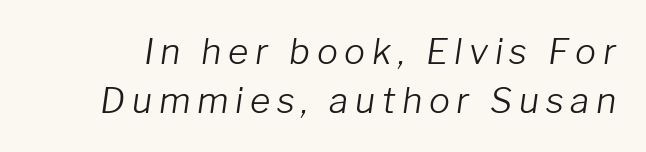
The image shows 35 px light type, italic (leaning right); set normal line spacing (1.4x), not underlined; low stroke contrast and a medium x-height.
